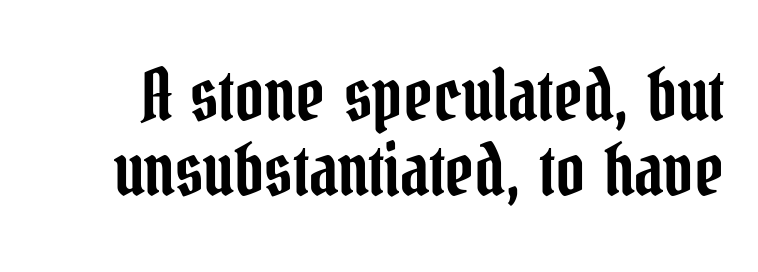
The image shows 71 px condensed serif type, upright; set tight line spacing (1.05x), normal letter spacing, not underlined; low stroke contrast and a medium x-height.
